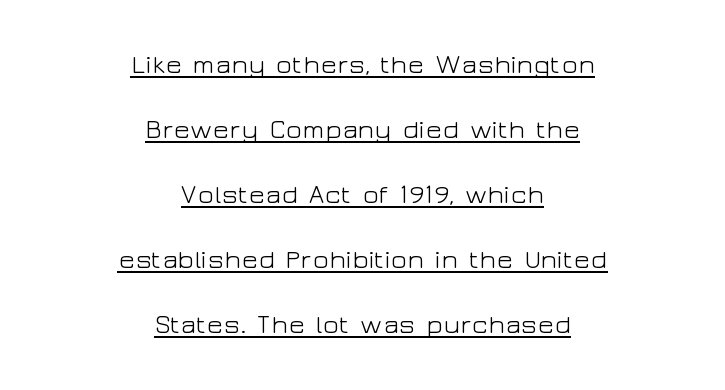
The image shows 27 px text type, upright; set centered, loose line spacing (2.41x), normal letter spacing, underlined.
